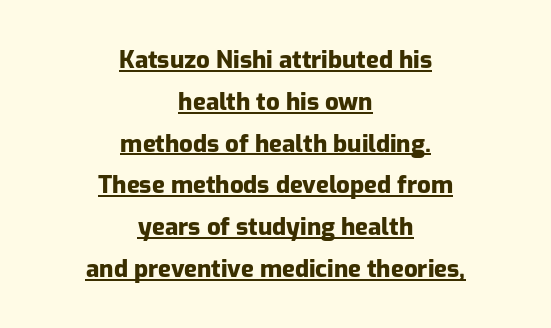
The image shows 24 px bold type, upright; set centered, line spacing 1.74x, normal letter spacing, underlined.
